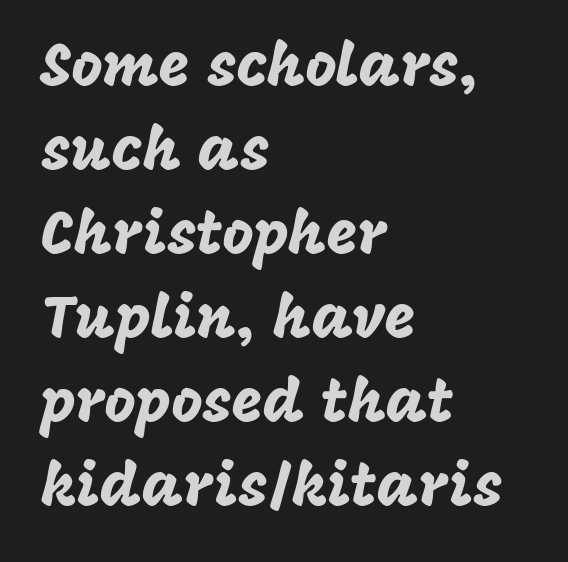
The image shows 60 px sans-serif type; set left-aligned, normal line spacing (1.4x), normal letter spacing, not underlined; low stroke contrast and a large x-height.
